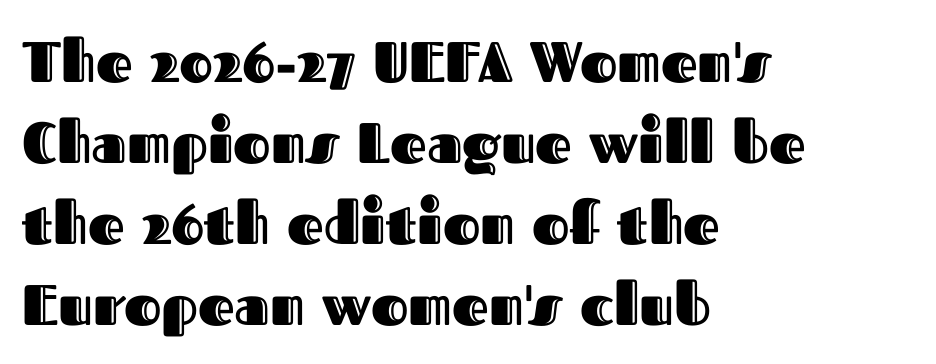
Q: Is the text italic (slanted)? A: No, it is upright.
Q: Is the text underlined? A: No.
Q: How is the paragraph aligned? A: Left-aligned.
Q: Is the spacing between letters normal or unusually wide? A: Normal.
Q: Is the spacing between lines tight, normal or loose? A: Normal.
Q: Width (condensed, normal, or wide)? A: Normal.
Q: x-height? A: Medium.
Q: Monospaced? A: No.
